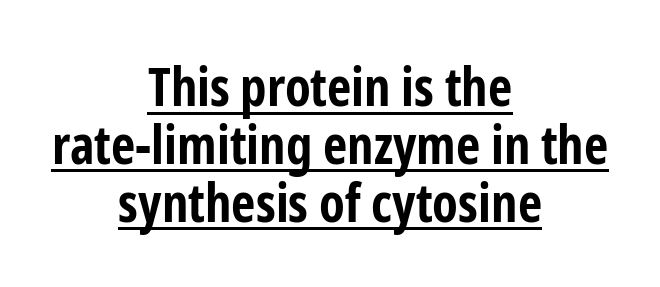
Q: Is the text bold? A: Yes.
Q: Is the text italic (slanted)? A: No, it is upright.
Q: Is the typeface a serif or a sans-serif typeface? A: Sans-serif.
Q: Is the text underlined? A: Yes.
Q: How is the paragraph aligned? A: Centered.
Q: Is the spacing between letters normal or unusually wide? A: Normal.
Q: Is the spacing between lines tight, normal or loose? A: Tight.
Q: Width (condensed, normal, or wide)? A: Condensed.
Q: Stroke contrast? A: Low.
Q: x-height? A: Medium.
Q: Monospaced? A: No.
